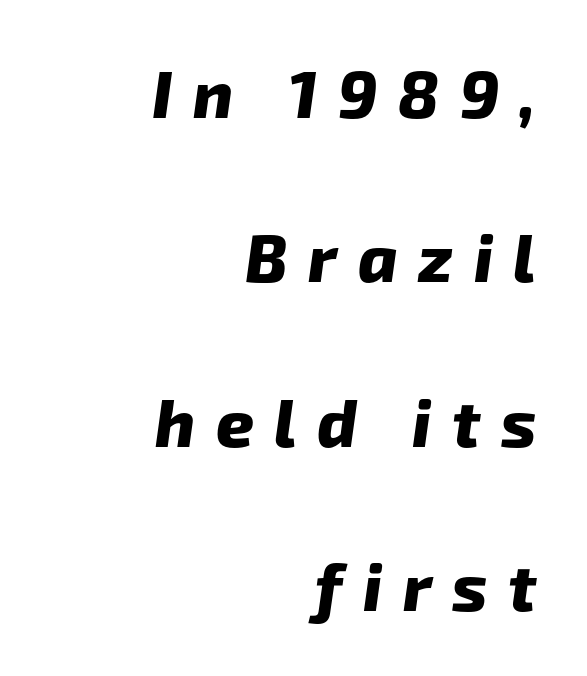
Q: Is the text bold? A: Yes.
Q: Is the typeface a serif or a sans-serif typeface? A: Sans-serif.
Q: Is the text underlined? A: No.
Q: How is the paragraph aligned? A: Right-aligned.
Q: Is the spacing between letters normal or unusually wide? A: Unusually wide.
Q: Is the spacing between lines tight, normal or loose? A: Loose.
Q: Width (condensed, normal, or wide)? A: Normal.
Q: Stroke contrast? A: Low.
Q: x-height? A: Medium.
Q: Monospaced? A: No.
